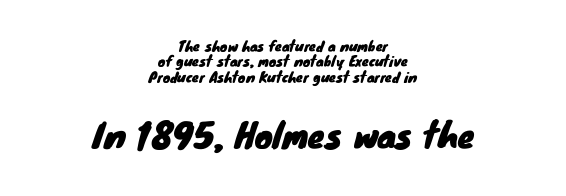
Casual observation: everything's sitting right in the middle. The tracking reads as untouched default to a designer's eye. Size hierarchy here favors the trailing block over the leading one. Varying glyph widths throughout — classic text-font behaviour. The baseline area is clear. Does the leading feel generous? Not at all — it's pinched.
